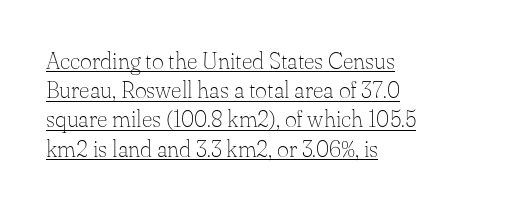
Stroke thickness stays within the range of a standard reading face or lighter. In terms of letterspacing, this is plain default setting. Italic: no, the glyphs are upright roman. Successive baselines arrive at the customary interval. The paragraph shown leans on its left margin.
